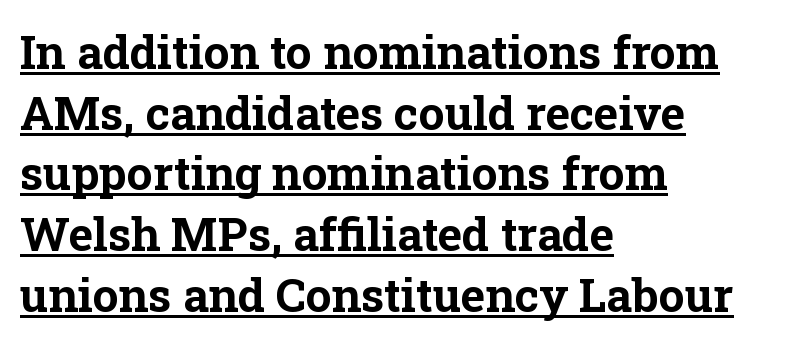
Q: Is the text bold? A: Yes.
Q: Is the text italic (slanted)? A: No, it is upright.
Q: Is the typeface a serif or a sans-serif typeface? A: Serif.
Q: Is the text underlined? A: Yes.
Q: How is the paragraph aligned? A: Left-aligned.
Q: Is the spacing between letters normal or unusually wide? A: Normal.
Q: Is the spacing between lines tight, normal or loose? A: Normal.
Q: Width (condensed, normal, or wide)? A: Normal.
Q: Stroke contrast? A: Low.
Q: x-height? A: Medium.
Q: Monospaced? A: No.
